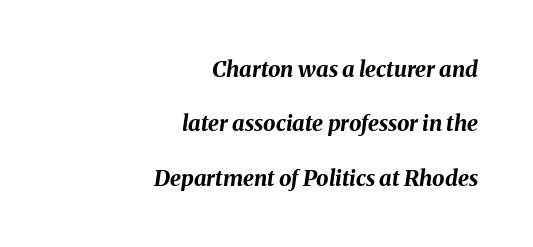
The image shows 22 px bold type, italic (leaning right); set right-aligned, loose line spacing (2.47x), normal letter spacing, not underlined.
